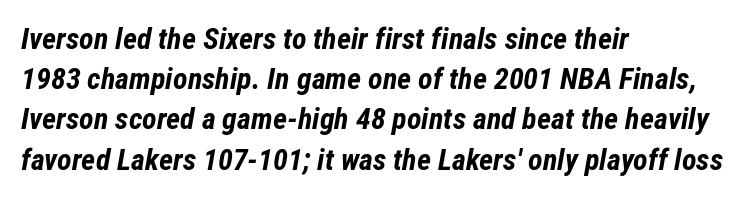
The image shows 30 px bold, condensed type, italic (leaning right); set left-aligned, normal line spacing (1.34x), normal letter spacing, not underlined; low stroke contrast and a medium x-height.
